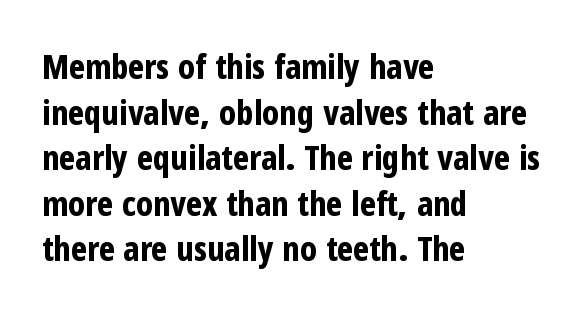
You could call the tracking neutral — neither tight nor loose. The lines sit at an ordinary, default distance from one another. Decoration check: the copy has no underline. Ordinary non-slanted type is in use. Caption: multi-line text, flush left, ragged right. Here the designer chose a conventional face with non-uniform glyph widths.
